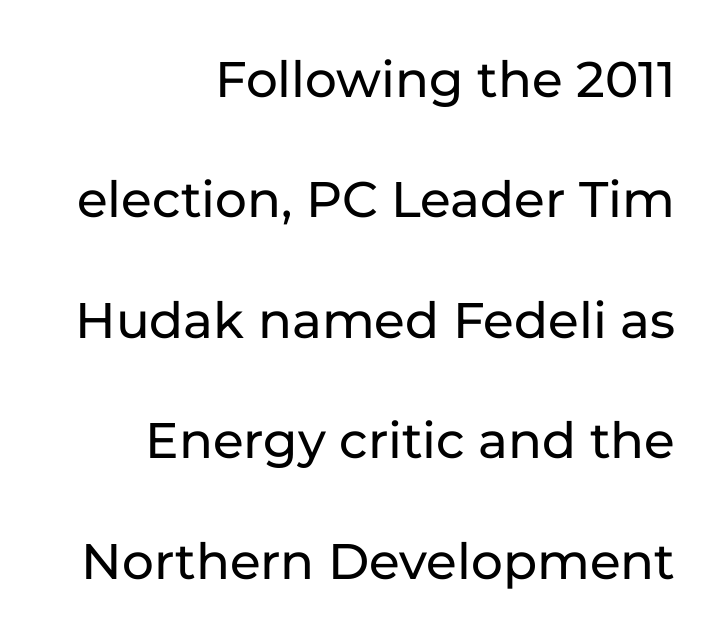
This sample trades compactness for vertical openness between lines. What kind of face is this? One without serifs — a sans. Glyph-to-glyph distance matches everyday printed text. This rendering uses right alignment, leaving the left contour irregular. A typesetter would call this proportional, since set widths differ per character.
